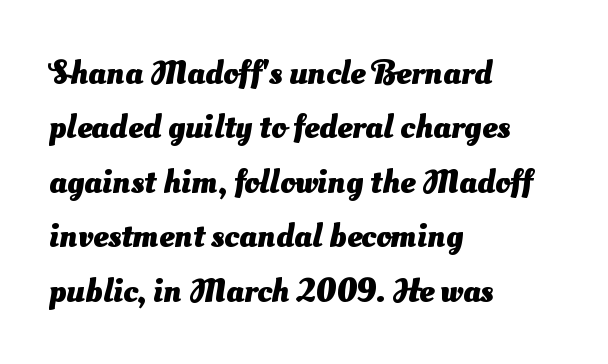
Q: Is the text bold? A: Yes.
Q: Is the typeface a serif or a sans-serif typeface? A: Sans-serif.
Q: Is the text underlined? A: No.
Q: How is the paragraph aligned? A: Left-aligned.
Q: Is the spacing between letters normal or unusually wide? A: Normal.
Q: Is the spacing between lines tight, normal or loose? A: Normal.
Q: Width (condensed, normal, or wide)? A: Normal.
Q: Stroke contrast? A: Medium.
Q: x-height? A: Small.
Q: Monospaced? A: No.
